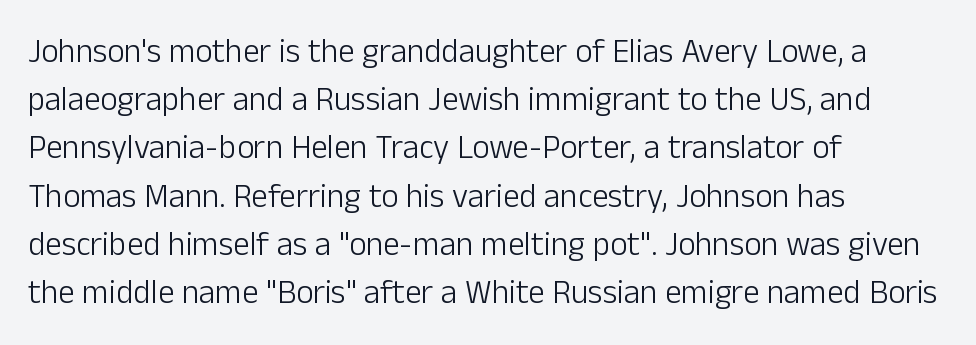
Q: Is the text bold? A: No.
Q: Is the text italic (slanted)? A: No, it is upright.
Q: Is the typeface a serif or a sans-serif typeface? A: Sans-serif.
Q: Is the text underlined? A: No.
Q: How is the paragraph aligned? A: Left-aligned.
Q: Is the spacing between letters normal or unusually wide? A: Normal.
Q: Is the spacing between lines tight, normal or loose? A: Normal.
Q: Width (condensed, normal, or wide)? A: Normal.
Q: Stroke contrast? A: Low.
Q: x-height? A: Medium.
Q: Monospaced? A: No.
